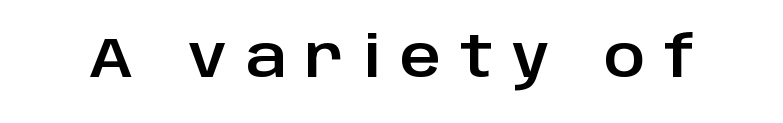
Stroke terminals: plain, sans-serif. The rendering uses natural spacing where letterforms have individual widths. A bare baseline throughout the passage. No italicization has been applied; the sample stays upright.
